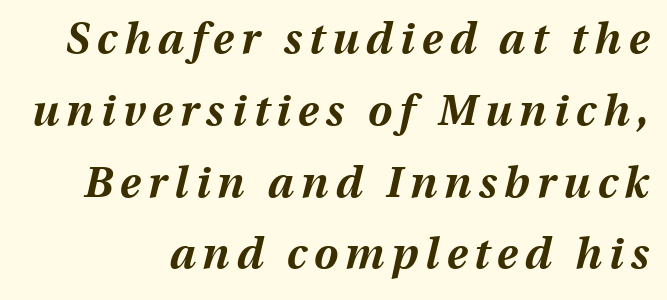
The zone under the glyphs is completely vacant. An italicized treatment has been applied to the whole sample. How would I describe the line gaps? Plain and ordinary. The lines in this sample share a right terminus and differ only in where they begin.
